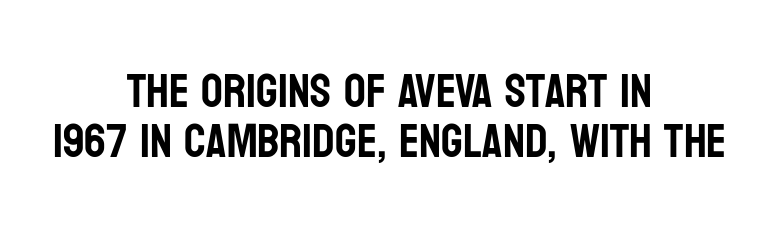
The image shows 48 px condensed sans-serif type, upright; set centered, tight line spacing (1.04x), normal letter spacing, not underlined; low stroke contrast and a large x-height.
